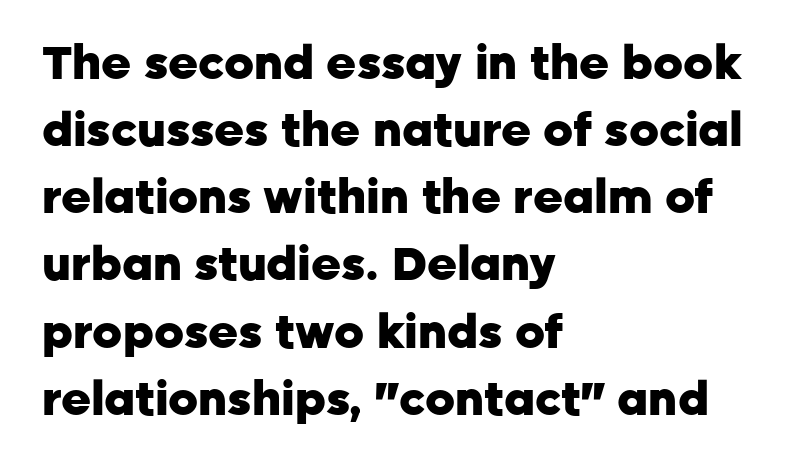
{"serif": "no", "italic": "no", "bold": "yes", "weight": "heavy", "width": "normal", "stroke_contrast": "low", "x_height": "medium", "monospaced": "no", "underline": "no", "align": "left", "line_spacing": "normal", "line_spacing_ratio": 1.46, "letter_spacing": "normal", "letter_spacing_em": 0.0, "glyph_px": 46}
